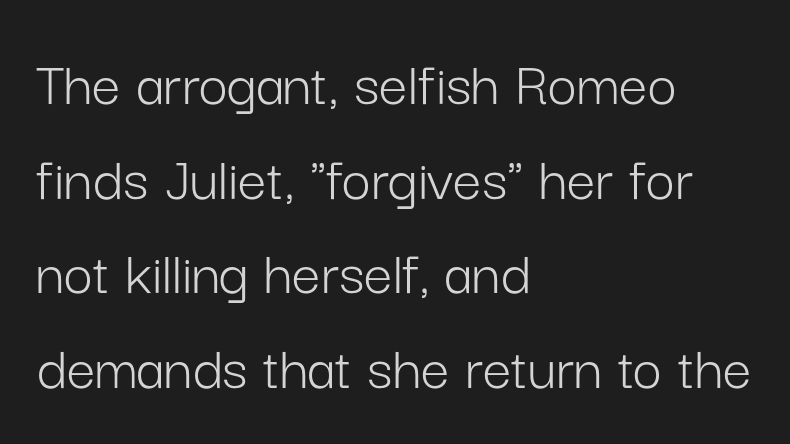
The image shows 64 px light sans-serif type, upright; set left-aligned, normal line spacing (1.48x), normal letter spacing, not underlined; low stroke contrast and a medium x-height.
